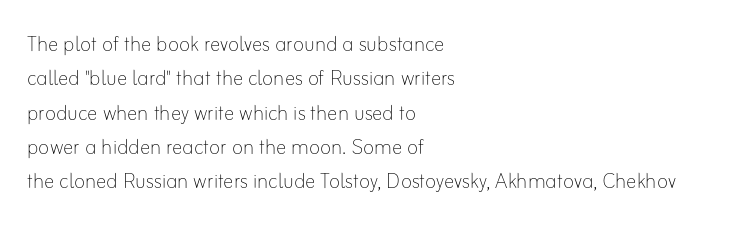
Q: Is the text bold? A: No.
Q: Is the text italic (slanted)? A: No, it is upright.
Q: Is the text underlined? A: No.
Q: How is the paragraph aligned? A: Left-aligned.
Q: Is the spacing between letters normal or unusually wide? A: Normal.
Q: Is the spacing between lines tight, normal or loose? A: Normal.
